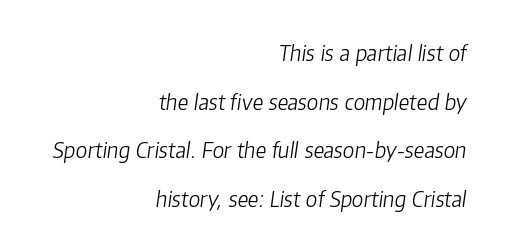
{"italic": "yes", "lean": "right", "slant_degrees": 8, "bold": "no", "underline": "no", "align": "right", "line_spacing": "loose", "line_spacing_ratio": 2.31, "letter_spacing": "normal", "letter_spacing_em": 0.0, "glyph_px": 21}
